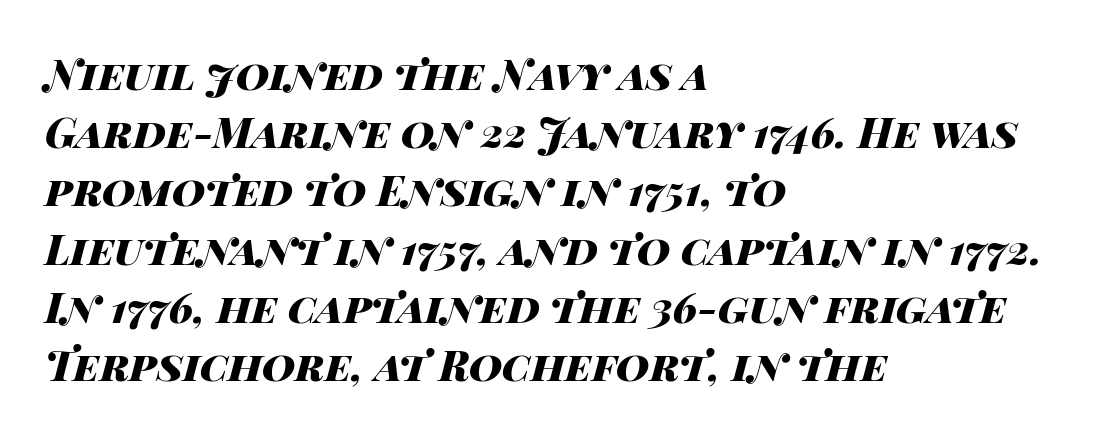
Q: Is the text bold? A: Yes.
Q: Is the text italic (slanted)? A: Yes, it leans right by about 14 degrees.
Q: Is the text underlined? A: No.
Q: How is the paragraph aligned? A: Left-aligned.
Q: Is the spacing between letters normal or unusually wide? A: Normal.
Q: Is the spacing between lines tight, normal or loose? A: Normal.
Q: Width (condensed, normal, or wide)? A: Wide.
Q: Stroke contrast? A: High.
Q: x-height? A: Large.
Q: Monospaced? A: No.
